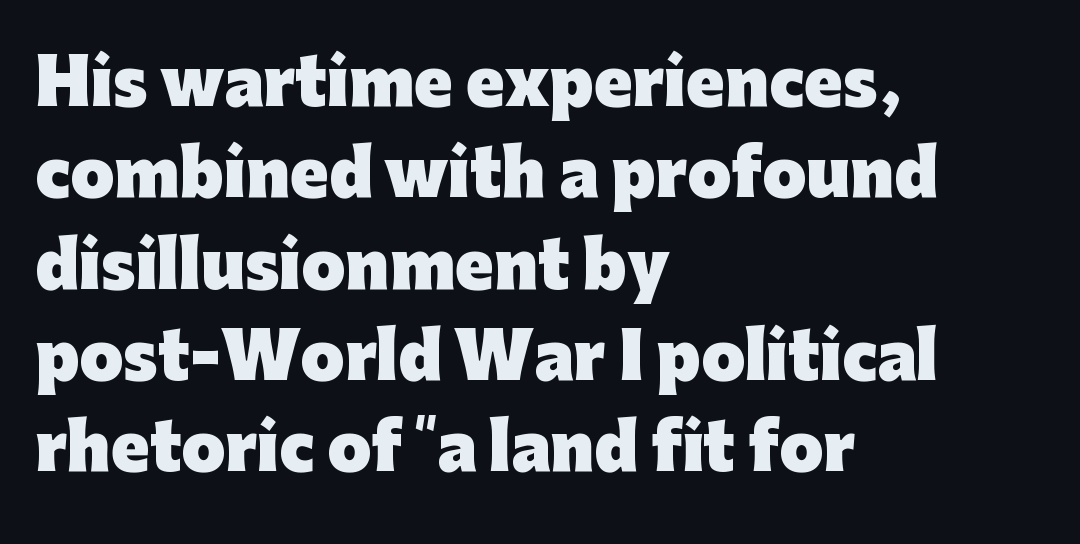
Q: Is the text bold? A: Yes.
Q: Is the text italic (slanted)? A: No, it is upright.
Q: Is the typeface a serif or a sans-serif typeface? A: Sans-serif.
Q: Is the text underlined? A: No.
Q: How is the paragraph aligned? A: Left-aligned.
Q: Is the spacing between letters normal or unusually wide? A: Normal.
Q: Is the spacing between lines tight, normal or loose? A: Normal.
Q: Width (condensed, normal, or wide)? A: Normal.
Q: Stroke contrast? A: Low.
Q: x-height? A: Medium.
Q: Monospaced? A: No.
